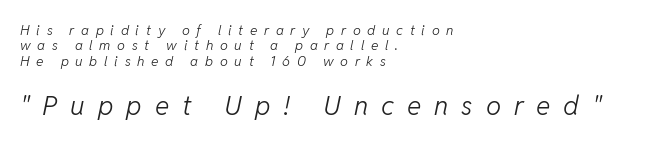
The image shows 27 px text type, italic (leaning right); set left-aligned, tight line spacing (1.09x), unusually wide letter spacing (+0.48 em), not underlined; the second (bottom) block is 1.93x larger.
